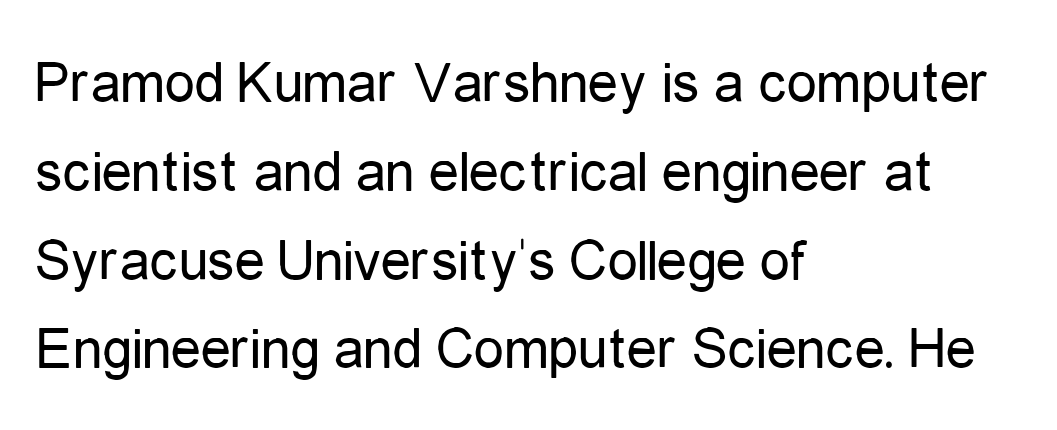
Q: Is the text bold? A: No.
Q: Is the text italic (slanted)? A: No, it is upright.
Q: Is the typeface a serif or a sans-serif typeface? A: Sans-serif.
Q: Is the text underlined? A: No.
Q: How is the paragraph aligned? A: Left-aligned.
Q: Is the spacing between letters normal or unusually wide? A: Normal.
Q: Is the spacing between lines tight, normal or loose? A: Normal.
Q: Width (condensed, normal, or wide)? A: Condensed.
Q: Stroke contrast? A: Low.
Q: x-height? A: Medium.
Q: Monospaced? A: No.
